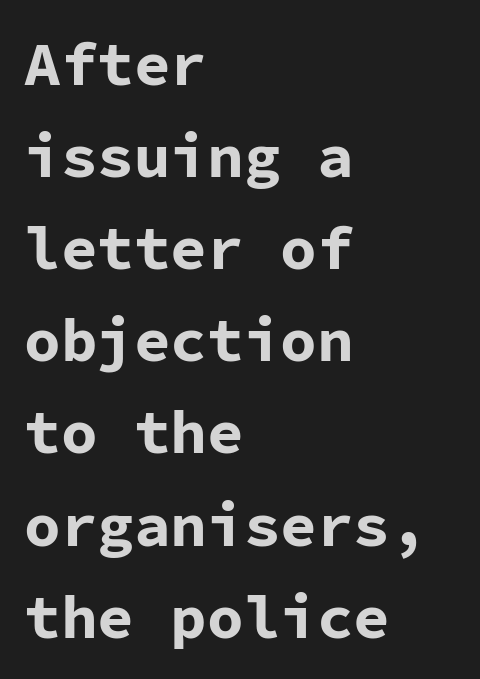
{"serif": "no", "italic": "no", "bold": "yes", "weight": "bold", "width": "normal", "stroke_contrast": "low", "x_height": "medium", "monospaced": "yes", "underline": "no", "align": "left", "line_spacing": "normal", "line_spacing_ratio": 1.51, "letter_spacing": "normal", "letter_spacing_em": 0.0, "glyph_px": 61}
